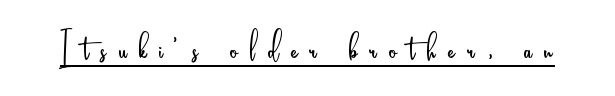
The image shows 47 px light, condensed sans-serif type; set unusually wide letter spacing (+0.27 em), underlined; low stroke contrast and a small x-height.
